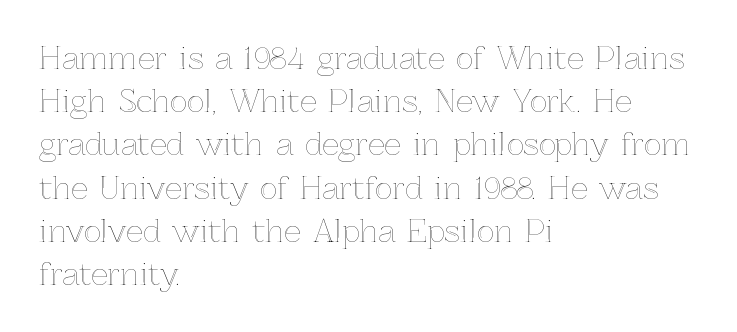
{"italic": "no", "width": "normal", "x_height": "medium", "monospaced": "no", "underline": "no", "align": "left", "line_spacing": "normal", "line_spacing_ratio": 1.44, "letter_spacing": "normal", "letter_spacing_em": 0.0, "glyph_px": 30}
